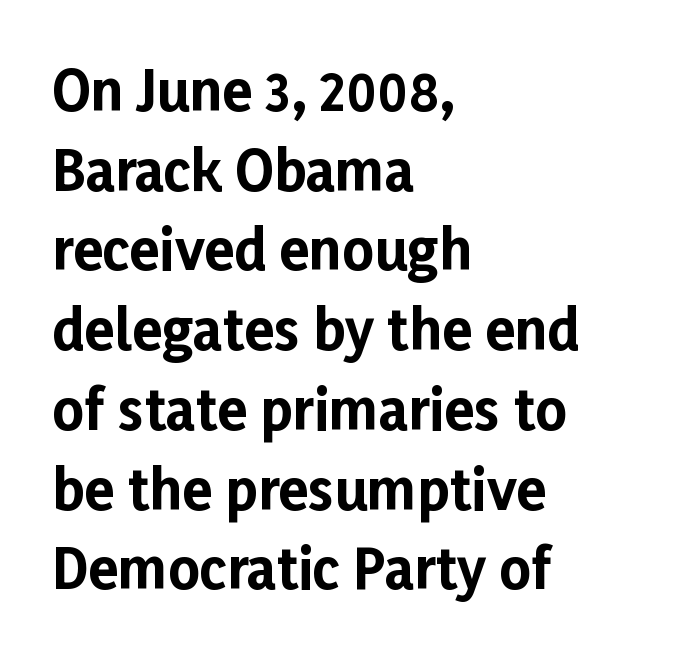
The image shows 55 px bold sans-serif type, upright; set left-aligned, normal line spacing (1.45x), normal letter spacing, not underlined; low stroke contrast and a medium x-height.
